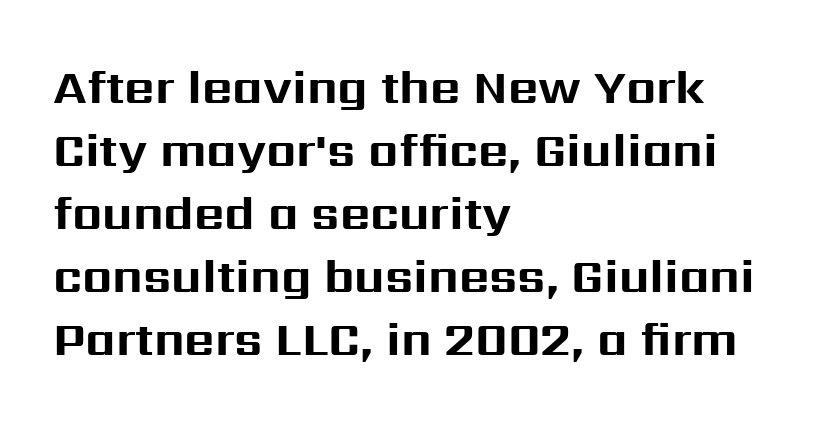
The image shows 47 px bold sans-serif type, upright; set left-aligned, normal line spacing (1.34x), normal letter spacing, not underlined; medium stroke contrast and a medium x-height.
